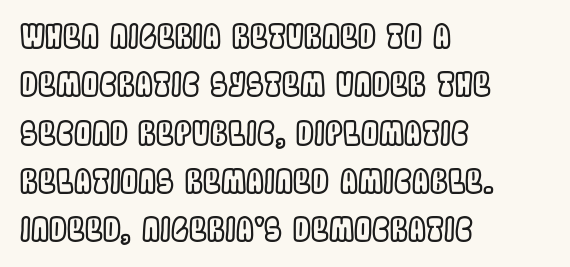
{"italic": "no", "width": "condensed", "x_height": "large", "monospaced": "no", "underline": "no", "align": "left", "line_spacing": "normal", "line_spacing_ratio": 1.51, "letter_spacing": "normal", "letter_spacing_em": 0.0, "glyph_px": 32}
